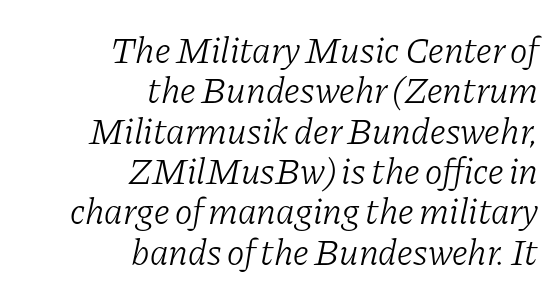
Bare-footed words on every line. Do the characters align in a grid? No, the font is proportional. Is the letter spacing exaggerated? No — it looks like the ordinary default. Typographically, this falls in the serif category.
